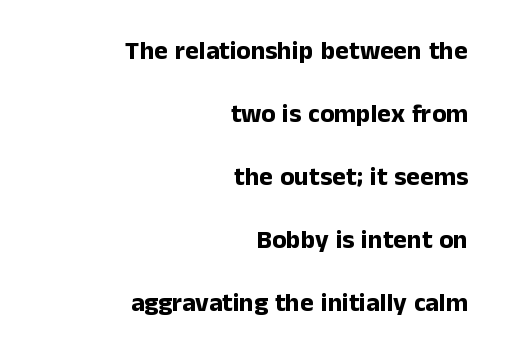
Notice the wide empty band between every row — that's loose leading. Strokes here are thick enough to call this a true bold. Characters follow at the spacing the type designer built in. Letters rest on an invisible, unmarked baseline. Posture: vertical.
